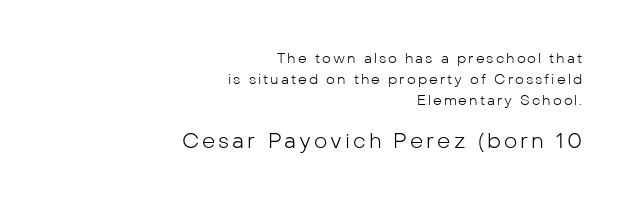
The image shows 21 px text type, upright; set right-aligned, normal line spacing (1.49x), not underlined; the second (bottom) block is 1.5x larger.
